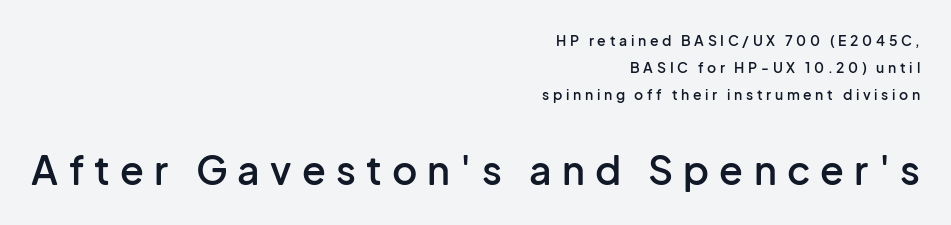
{"serif": "no", "italic": "no", "bold": "semi", "weight": "semibold", "width": "normal", "stroke_contrast": "low", "x_height": "medium", "monospaced": "no", "underline": "no", "align": "right", "line_spacing": "loose", "line_spacing_ratio": 1.94, "letter_spacing": "wide", "letter_spacing_em": 0.26, "larger_block": "second", "size_ratio": 2.79, "glyph_px": 39}
